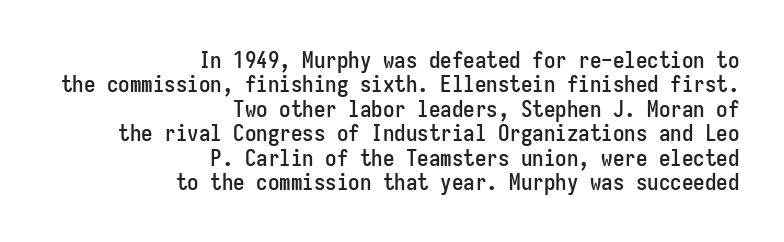
Q: Is the text italic (slanted)? A: No, it is upright.
Q: Is the text underlined? A: No.
Q: How is the paragraph aligned? A: Right-aligned.
Q: Is the spacing between letters normal or unusually wide? A: Normal.
Q: Is the spacing between lines tight, normal or loose? A: Tight.
